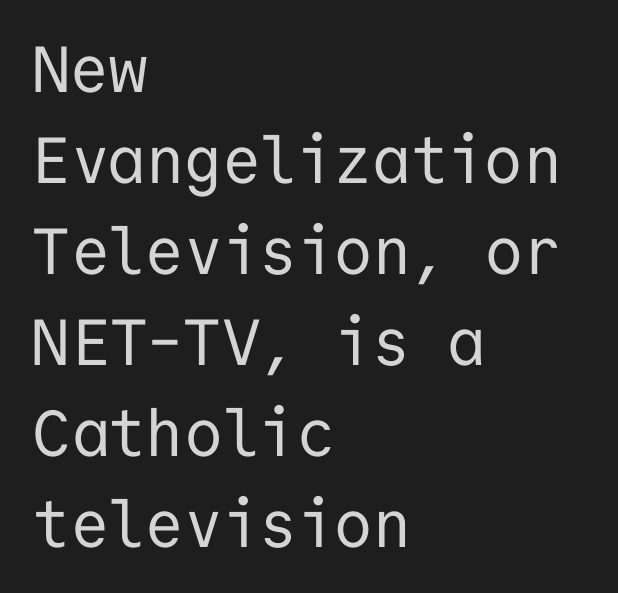
Q: Is the text bold? A: No.
Q: Is the text italic (slanted)? A: No, it is upright.
Q: Is the typeface a serif or a sans-serif typeface? A: Sans-serif.
Q: Is the text underlined? A: No.
Q: How is the paragraph aligned? A: Left-aligned.
Q: Is the spacing between letters normal or unusually wide? A: Normal.
Q: Is the spacing between lines tight, normal or loose? A: Normal.
Q: Width (condensed, normal, or wide)? A: Normal.
Q: Stroke contrast? A: Low.
Q: x-height? A: Medium.
Q: Monospaced? A: Yes.
